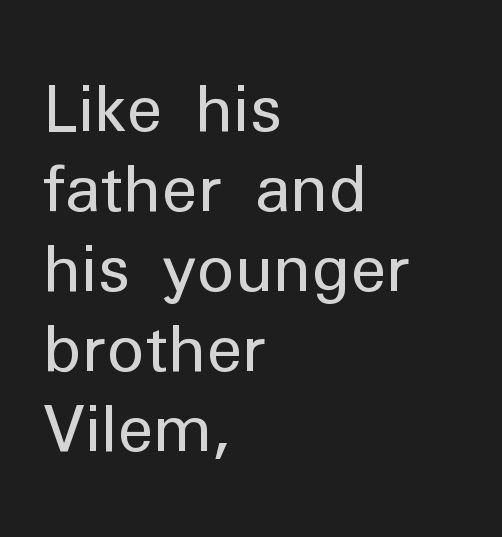
Q: Is the text bold? A: No.
Q: Is the text italic (slanted)? A: No, it is upright.
Q: Is the typeface a serif or a sans-serif typeface? A: Sans-serif.
Q: Is the text underlined? A: No.
Q: How is the paragraph aligned? A: Left-aligned.
Q: Is the spacing between letters normal or unusually wide? A: Normal.
Q: Is the spacing between lines tight, normal or loose? A: Normal.
Q: Width (condensed, normal, or wide)? A: Normal.
Q: Stroke contrast? A: Low.
Q: x-height? A: Medium.
Q: Monospaced? A: No.
